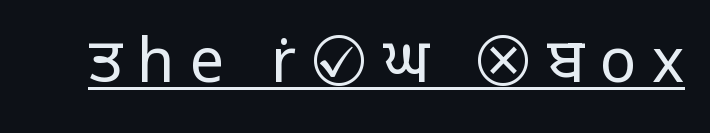
Caption: lettering with a line underneath. Compared with a typical body face, this is equally light or lighter still. Letterform terminals end flat and unadorned throughout the passage. Note the varied advance widths — an 'i' is clearly narrower than an 'm'. Honestly, the letter spacing is so wide it's the main thing you notice. No italicization has been applied; the sample stays upright.
